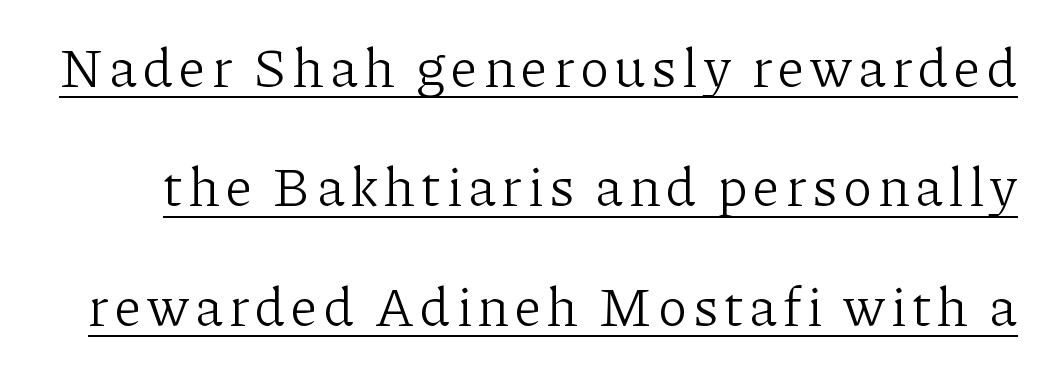
Quick note: not italic, upright. One glance says open: line gaps are wider than usual. Is the type heavy? It reads as light-to-regular instead. Type style note: has serifs. This sample carries an underscore along the baseline area.
